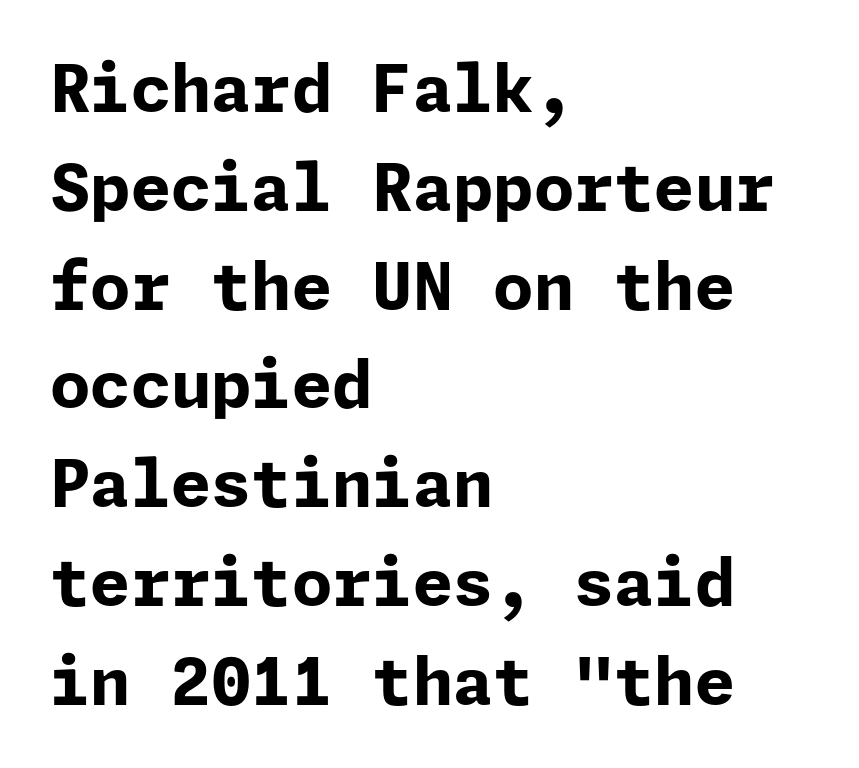
The image shows 65 px bold sans-serif type, upright; set left-aligned, normal line spacing (1.52x), normal letter spacing, not underlined; low stroke contrast and a medium x-height.
